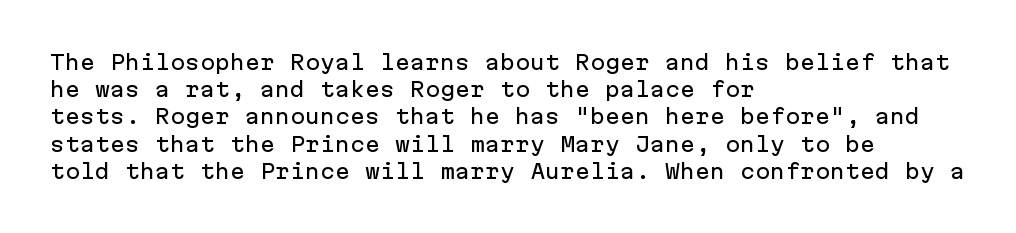
Teacher's note: observe the even left margin — that is flush-left alignment. Letter spacing: default. Every stem runs plumb, perpendicular to the baseline. The baseline area is clear. One glance says typical: line gaps are just what's usual.
